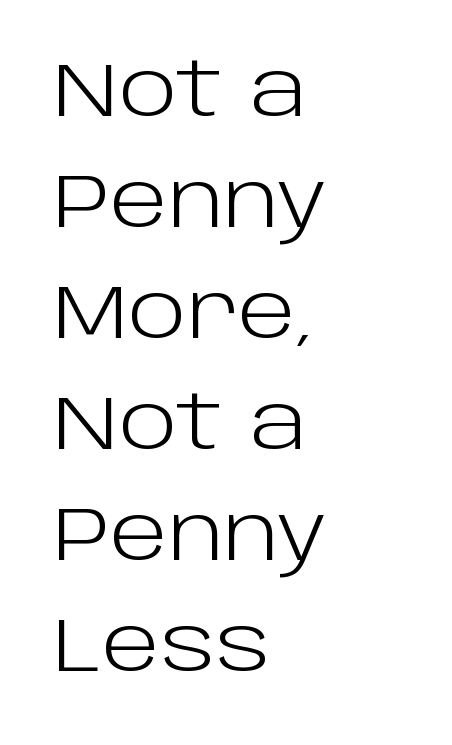
{"serif": "no", "italic": "no", "bold": "no", "weight": "light", "width": "normal", "stroke_contrast": "low", "x_height": "large", "monospaced": "no", "underline": "no", "align": "left", "line_spacing": "normal", "line_spacing_ratio": 1.46, "letter_spacing": "normal", "letter_spacing_em": 0.0, "glyph_px": 76}
